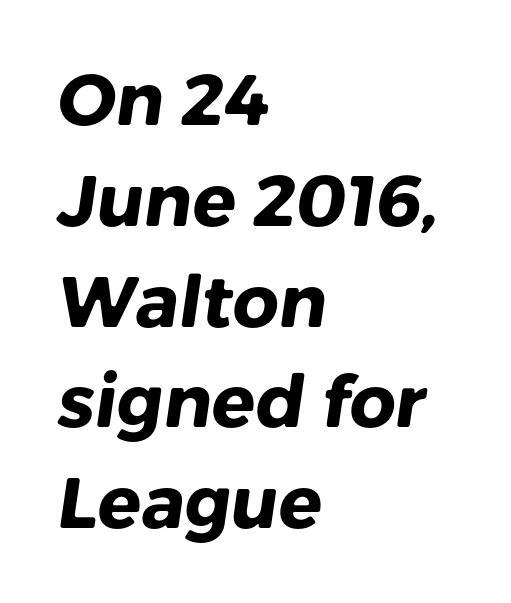
A typesetter would call this zero additional tracking. Character widths vary here, with narrow letters taking less room than wide ones. The lines are quadded left. Each row of text sits above clean, open space.
